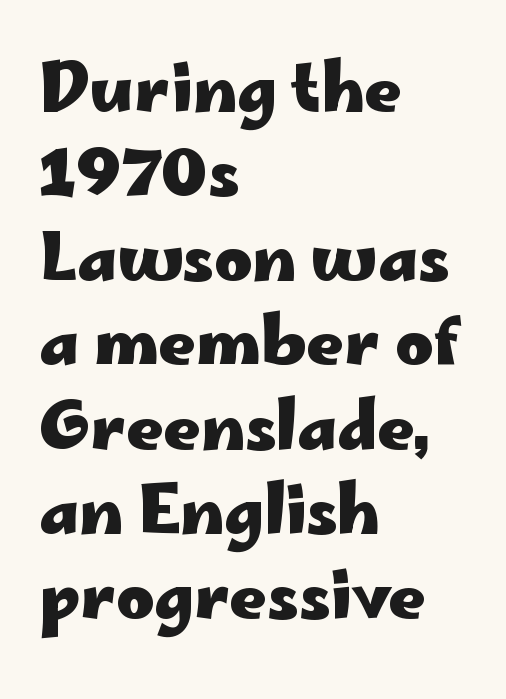
Q: Is the text bold? A: Yes.
Q: Is the text italic (slanted)? A: No, it is upright.
Q: Is the typeface a serif or a sans-serif typeface? A: Sans-serif.
Q: Is the text underlined? A: No.
Q: How is the paragraph aligned? A: Left-aligned.
Q: Is the spacing between letters normal or unusually wide? A: Normal.
Q: Is the spacing between lines tight, normal or loose? A: Normal.
Q: Width (condensed, normal, or wide)? A: Wide.
Q: Stroke contrast? A: Low.
Q: x-height? A: Small.
Q: Monospaced? A: No.
